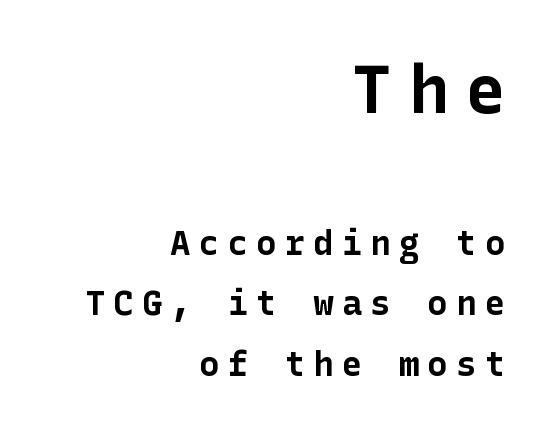
{"serif": "no", "italic": "no", "bold": "yes", "weight": "bold", "width": "normal", "stroke_contrast": "low", "x_height": "medium", "underline": "no", "align": "right", "line_spacing_ratio": 1.78, "letter_spacing": "wide", "letter_spacing_em": 0.24, "larger_block": "first", "size_ratio": 1.97, "glyph_px": 67}
